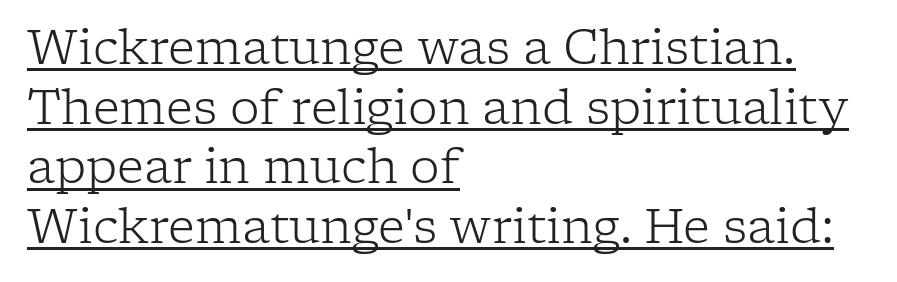
The characters display serif detailing at their extremities. Standard letterfit; no display-style spreading of the glyphs. This sample uses an upright cut, with every glyph sitting square on the baseline. Leftover space on each line is placed entirely after the last word. Is this a fixed-width face? No — the glyphs have proportional, varying widths. Counters stay open thanks to moderate or lighter strokes.
